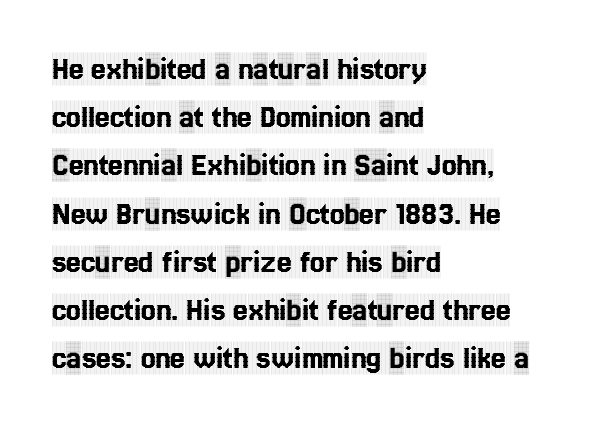
Q: Is the text italic (slanted)? A: No, it is upright.
Q: Is the typeface a serif or a sans-serif typeface? A: Serif.
Q: Is the text underlined? A: No.
Q: How is the paragraph aligned? A: Left-aligned.
Q: Is the spacing between letters normal or unusually wide? A: Normal.
Q: Is the spacing between lines tight, normal or loose? A: Normal.
Q: Width (condensed, normal, or wide)? A: Condensed.
Q: x-height? A: Large.
Q: Monospaced? A: No.
